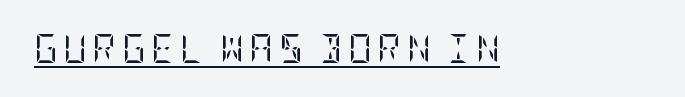
You can tell from the footed stems that serif type was used. Quick note: not italic, upright. Is this a heavy cut? Hardly; it is regular or lighter. Decoration check: the copy is underlined.
